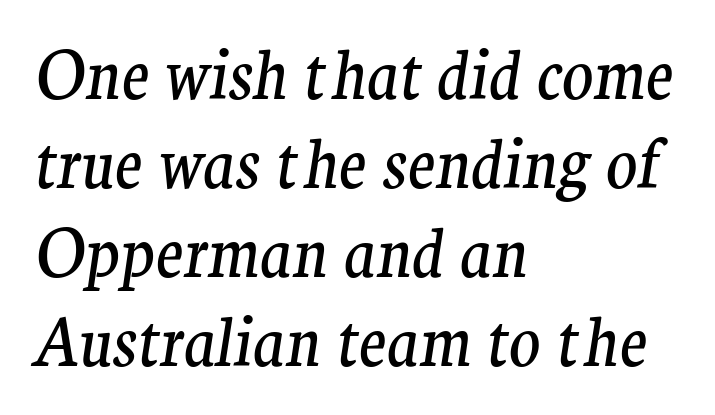
The image shows 65 px regular-weight serif type, italic (leaning right); set left-aligned, normal line spacing (1.37x), normal letter spacing, not underlined; medium stroke contrast and a medium x-height.
